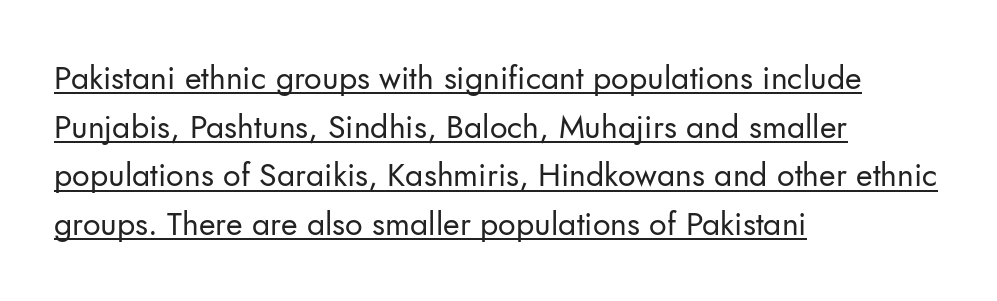
The image shows 32 px regular-weight sans-serif type, upright; set left-aligned, normal line spacing (1.52x), normal letter spacing, underlined; low stroke contrast and a small x-height.
